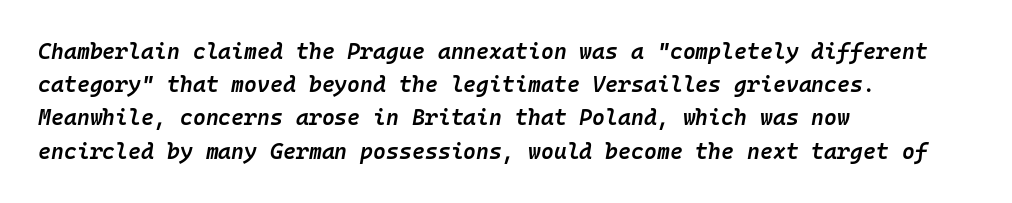
Caption: standard tracking, unaltered. These lines stack with their left ends in a neat column. Regular leading. The axis of the letterforms is tilted away from vertical. As a designer I'd log this as weight 600, semibold.
